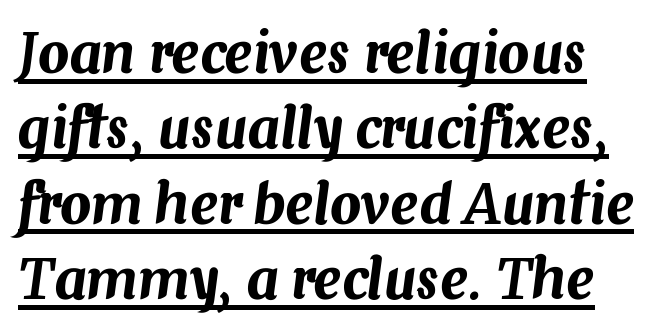
Q: Is the text italic (slanted)? A: Yes, it leans right by about 7 degrees.
Q: Is the text underlined? A: Yes.
Q: Is the spacing between letters normal or unusually wide? A: Normal.
Q: Is the spacing between lines tight, normal or loose? A: Normal.
Q: Width (condensed, normal, or wide)? A: Normal.
Q: Stroke contrast? A: Medium.
Q: x-height? A: Medium.
Q: Monospaced? A: No.
